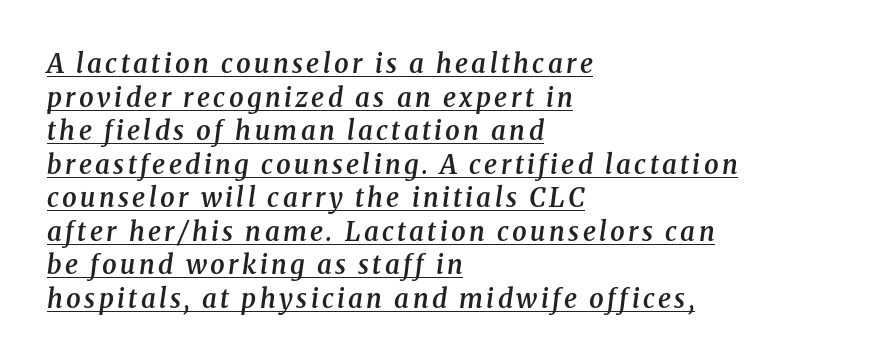
Q: Is the text bold? A: Semi-bold.
Q: Is the text italic (slanted)? A: Yes, it leans right by about 8 degrees.
Q: Is the text underlined? A: Yes.
Q: How is the paragraph aligned? A: Left-aligned.
Q: Is the spacing between lines tight, normal or loose? A: Normal.
